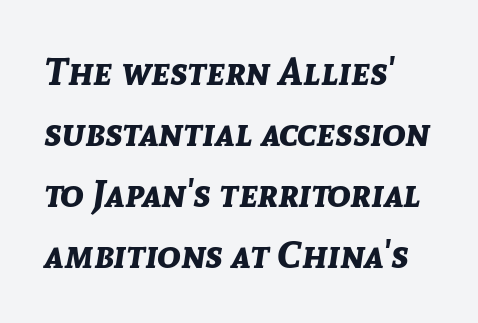
The text carries the slant typical of an italic or oblique font. The string is rendered with underlining switched off. The ragged edge is on the right, which tells us the setting is flush left. Does the weight exceed regular? Yes, all the way to bold. The letterforms sit shoulder to shoulder at normal distance. You could not count columns in this text — the font is proportionally spaced.
